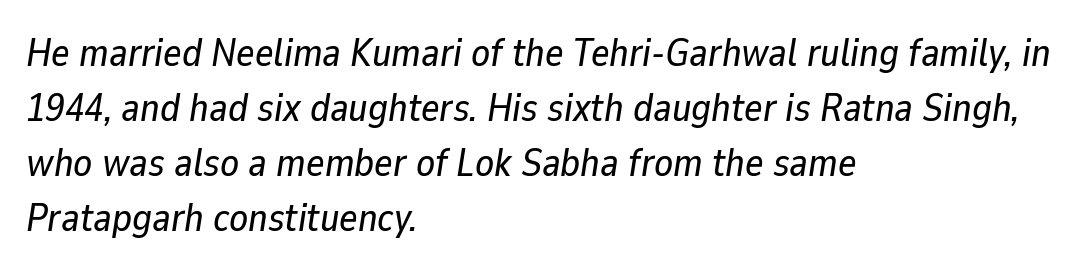
Q: Is the text italic (slanted)? A: Yes, it leans right by about 9 degrees.
Q: Is the text underlined? A: No.
Q: How is the paragraph aligned? A: Left-aligned.
Q: Is the spacing between letters normal or unusually wide? A: Normal.
Q: Is the spacing between lines tight, normal or loose? A: Normal.
Q: Width (condensed, normal, or wide)? A: Normal.
Q: Stroke contrast? A: Low.
Q: x-height? A: Medium.
Q: Monospaced? A: No.
